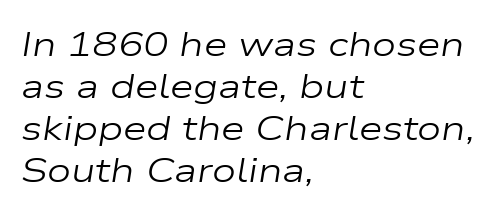
Q: Is the text bold? A: No.
Q: Is the text italic (slanted)? A: Yes, it leans right by about 9 degrees.
Q: Is the text underlined? A: No.
Q: How is the paragraph aligned? A: Left-aligned.
Q: Is the spacing between letters normal or unusually wide? A: Normal.
Q: Width (condensed, normal, or wide)? A: Wide.
Q: Stroke contrast? A: Low.
Q: x-height? A: Medium.
Q: Monospaced? A: No.
